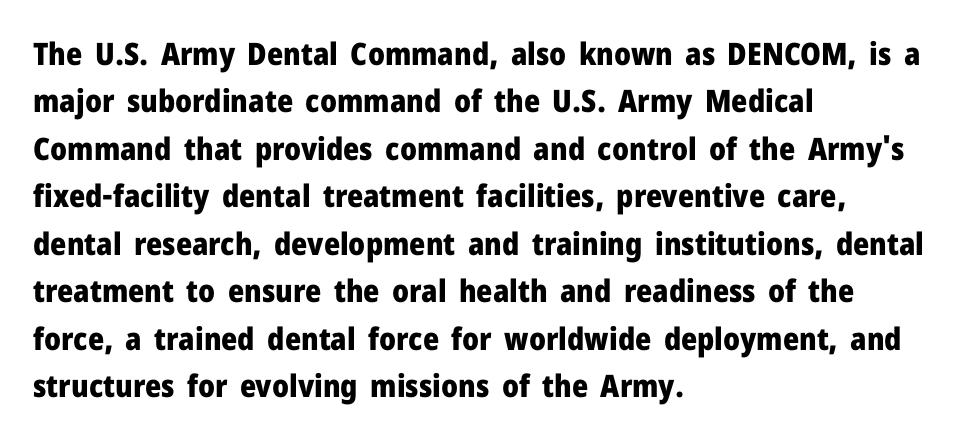
Q: Is the text bold? A: Yes.
Q: Is the text italic (slanted)? A: No, it is upright.
Q: Is the typeface a serif or a sans-serif typeface? A: Sans-serif.
Q: Is the text underlined? A: No.
Q: How is the paragraph aligned? A: Left-aligned.
Q: Is the spacing between letters normal or unusually wide? A: Normal.
Q: Is the spacing between lines tight, normal or loose? A: Normal.
Q: Width (condensed, normal, or wide)? A: Normal.
Q: Stroke contrast? A: Low.
Q: x-height? A: Medium.
Q: Monospaced? A: No.
